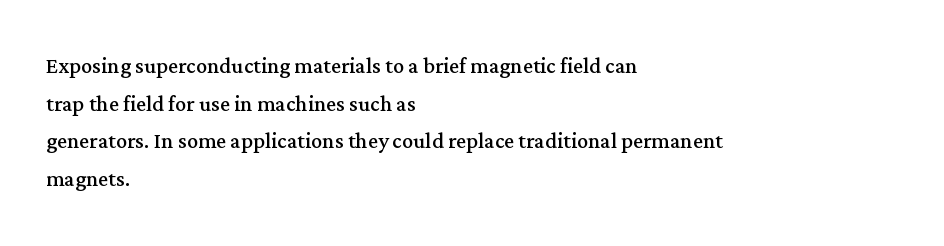
{"serif": "yes", "italic": "no", "bold": "no", "weight": "regular", "width": "normal", "stroke_contrast": "medium", "x_height": "medium", "monospaced": "no", "underline": "no", "align": "left", "line_spacing": "normal", "line_spacing_ratio": 1.34, "letter_spacing": "normal", "letter_spacing_em": 0.0, "glyph_px": 28}
